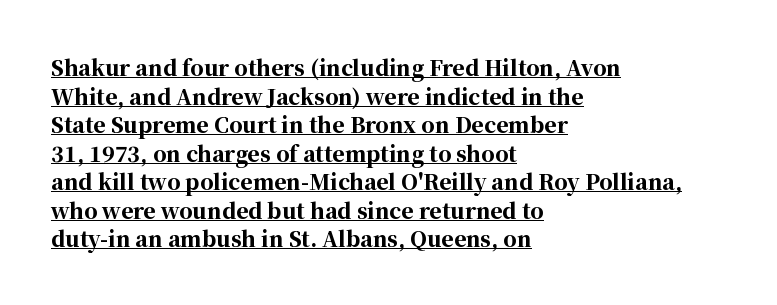
{"italic": "no", "bold": "yes", "underline": "yes", "align": "left", "line_spacing": "normal", "line_spacing_ratio": 1.36, "letter_spacing": "normal", "letter_spacing_em": 0.0, "glyph_px": 21}
